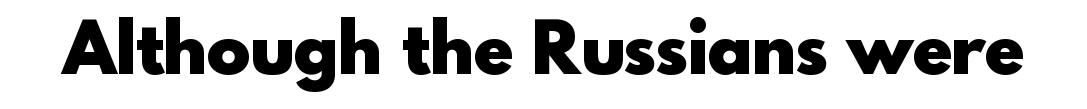
The image shows 72 px heavy sans-serif type, upright; set normal letter spacing, not underlined; a small x-height.
